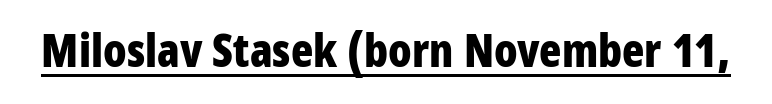
Posture: straight, roman, zero tilt. The string is rendered with underlining switched on. Look at the tracking — it's just the regular setting, nothing added. This rendering employs a face without finishing strokes, i.e., a sans-serif.
